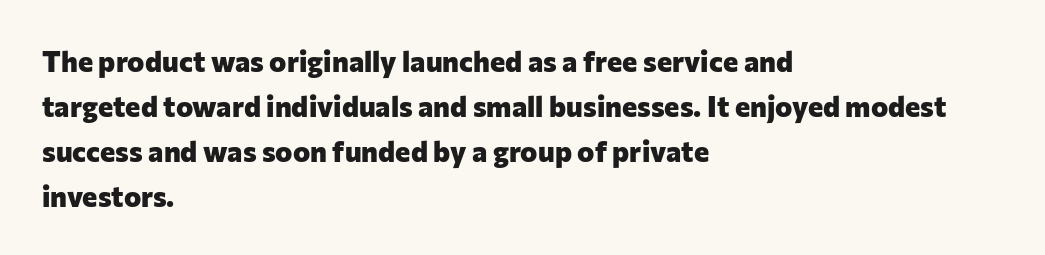
Tracking value appears to be zero — textbook default spacing. No italicization has been applied; the sample stays upright. All the whitespace from short lines collects on the right. Here the designer chose a conventional face with non-uniform glyph widths.
